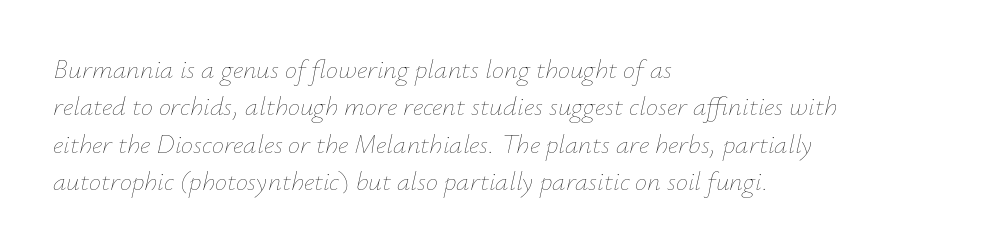
The image shows 27 px text type, italic (leaning right); set left-aligned, normal line spacing (1.38x), normal letter spacing, not underlined.
